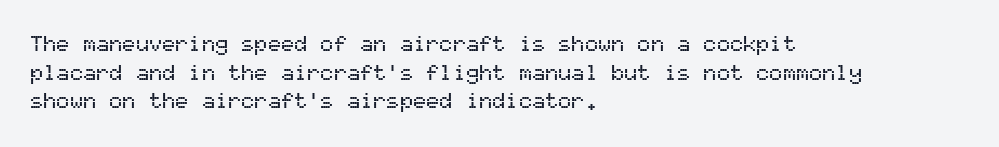
Q: Is the text italic (slanted)? A: No, it is upright.
Q: Is the text underlined? A: No.
Q: How is the paragraph aligned? A: Left-aligned.
Q: Is the spacing between letters normal or unusually wide? A: Normal.
Q: Is the spacing between lines tight, normal or loose? A: Normal.
